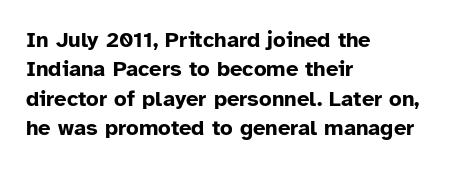
The vertical gap from one line to the next is medium. The rendering uses a bold face; every stroke is thick and dark. When letters stand straight like this, we call the style roman or upright. A typesetter would call this zero additional tracking.
